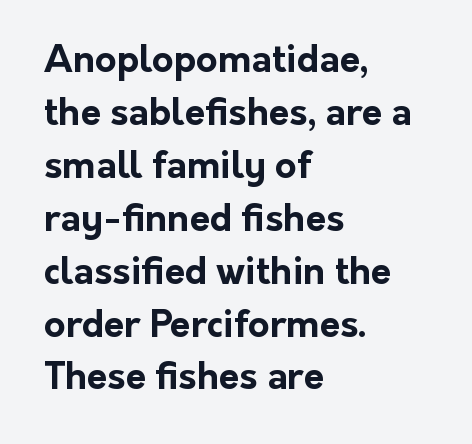
{"serif": "no", "italic": "no", "bold": "yes", "weight": "bold", "width": "normal", "stroke_contrast": "low", "x_height": "medium", "monospaced": "no", "underline": "no", "align": "left", "line_spacing": "normal", "line_spacing_ratio": 1.43, "letter_spacing": "normal", "letter_spacing_em": 0.0, "glyph_px": 37}
